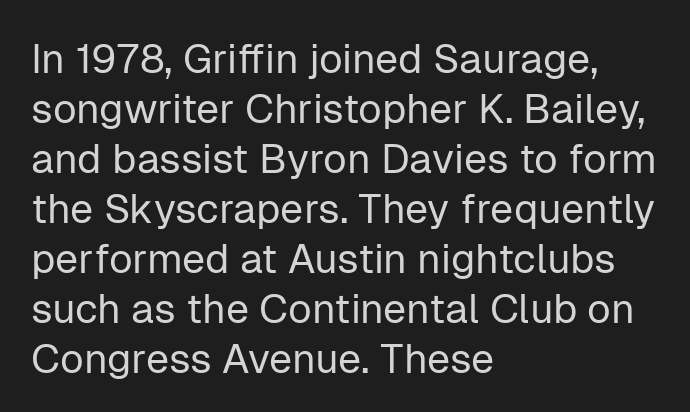
Stroke terminals: plain, sans-serif. Unlike italic type, these characters show no tilt at all. Weight class: somewhere from thin through regular. Character widths vary here, with narrow letters taking less room than wide ones.
